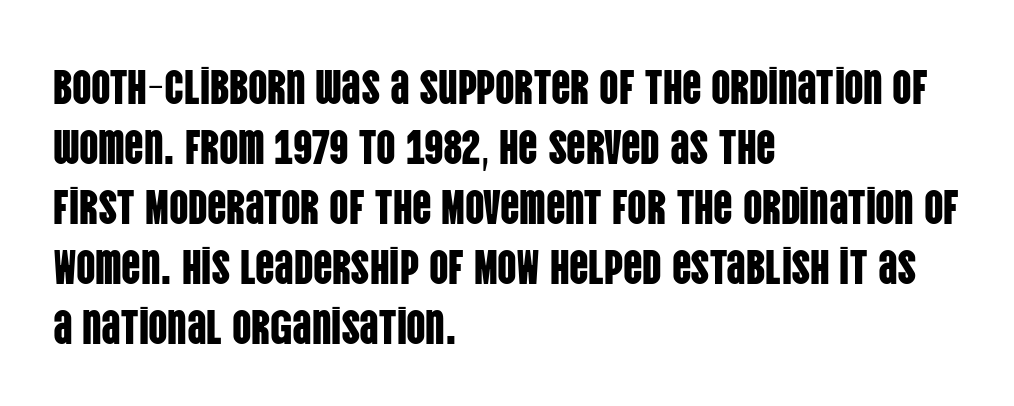
The image shows 48 px condensed sans-serif type, upright; set left-aligned, normal line spacing (1.25x), normal letter spacing, not underlined; low stroke contrast and a large x-height.
